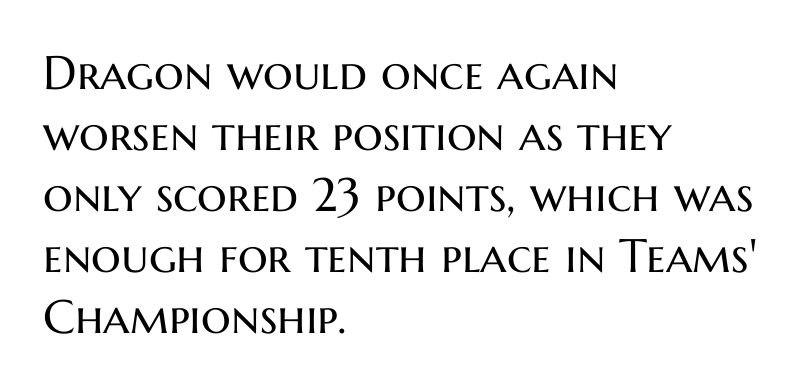
The image shows 47 px regular-weight sans-serif type, upright; set left-aligned, normal line spacing (1.3x), normal letter spacing, not underlined; medium stroke contrast and a medium x-height.
